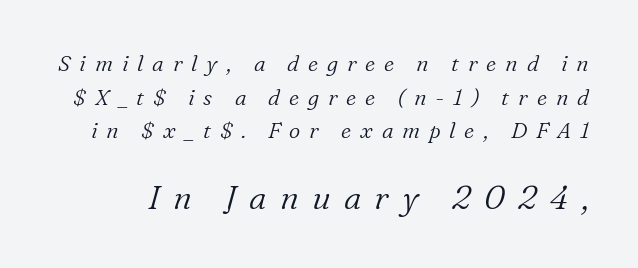
The passage shown is typed in a proportional face where columns would drift. Rendered with sloped, italic letterforms. The font sits on the lighter half of the weight spectrum, regular included. Words float on clear page, feet unadorned.
